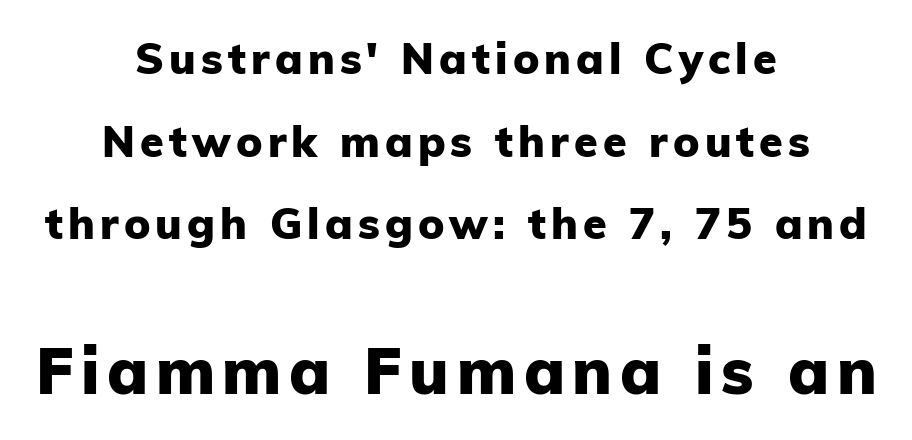
The image shows 64 px heavy sans-serif type, upright; set centered, loose line spacing (1.92x), not underlined; the second (bottom) block is 1.49x larger; low stroke contrast and a medium x-height.
